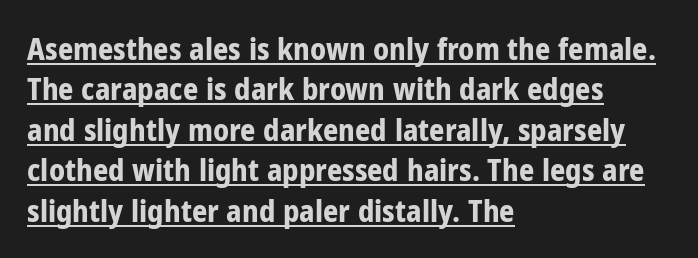
The image shows 30 px bold, condensed sans-serif type, upright; set left-aligned, normal line spacing (1.35x), normal letter spacing, underlined; low stroke contrast and a medium x-height.
